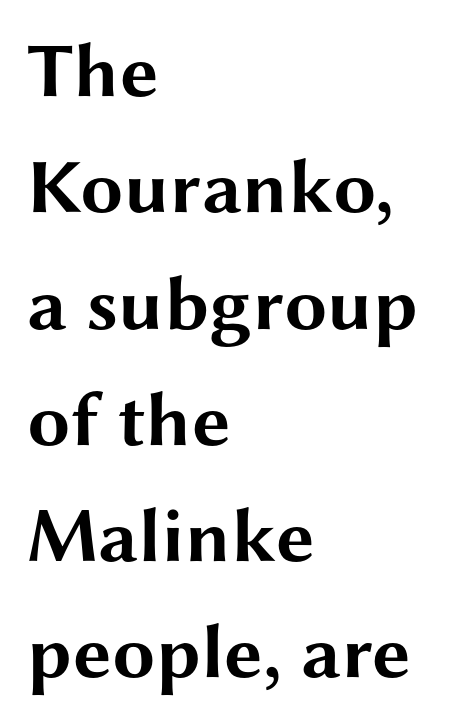
In terms of weight, the rendering is a true, heavy bold. This sample uses plain, unmodified letter spacing. Each letter keeps its own natural width here, so spacing adapts to shape. Any mark beneath the type? The region is blank.
